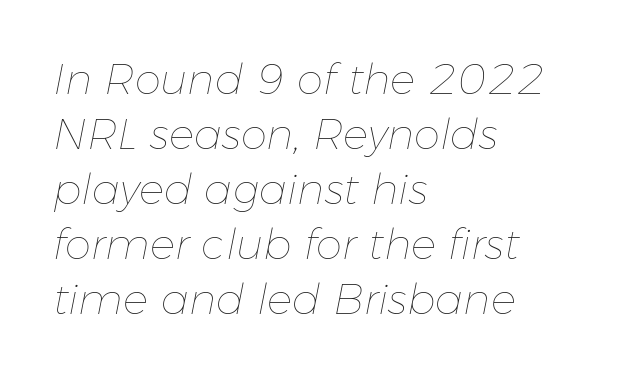
Weight: regular or lighter. Only glyphs here, with clear space below each row. This sample has the flowing, uneven cadence of proportional lettering. You could call the tracking neutral — neither tight nor loose. The rendering applies a slant to the glyphs.
